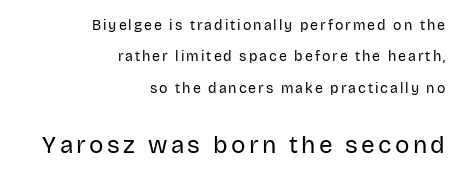
Does the lettering tilt? It doesn't — this is upright. This rendering features lettering with no underline. The paragraph has a hard right edge and a soft left edge. Unbolded letterforms with no extra heft. The leading is generous, giving the passage an open texture. Which chunk is bigger? The second one — the bottom block dwarfs the top.
